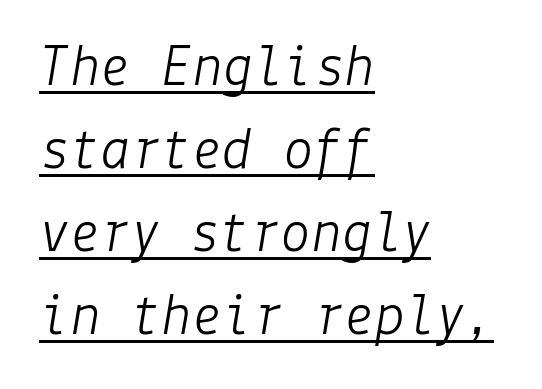
Beneath each row of characters lies a ruled line. Weight: not bold — regular or lighter. Slant detected: the letters are inclined. Spacing between characters is what you'd get straight out of the box. Reading down the block, your eye returns to a fixed left position each line.
